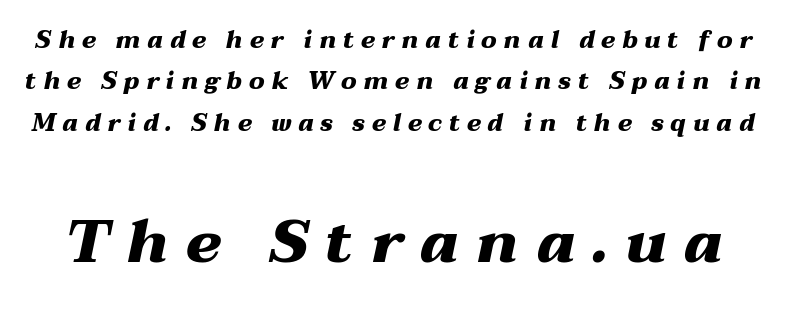
{"italic": "yes", "lean": "right", "slant_degrees": 12, "bold": "yes", "weight": "heavy", "width": "wide", "stroke_contrast": "medium", "x_height": "medium", "monospaced": "no", "underline": "no", "line_spacing_ratio": 1.72, "letter_spacing": "wide", "letter_spacing_em": 0.28, "larger_block": "second", "size_ratio": 2.5, "glyph_px": 60}
